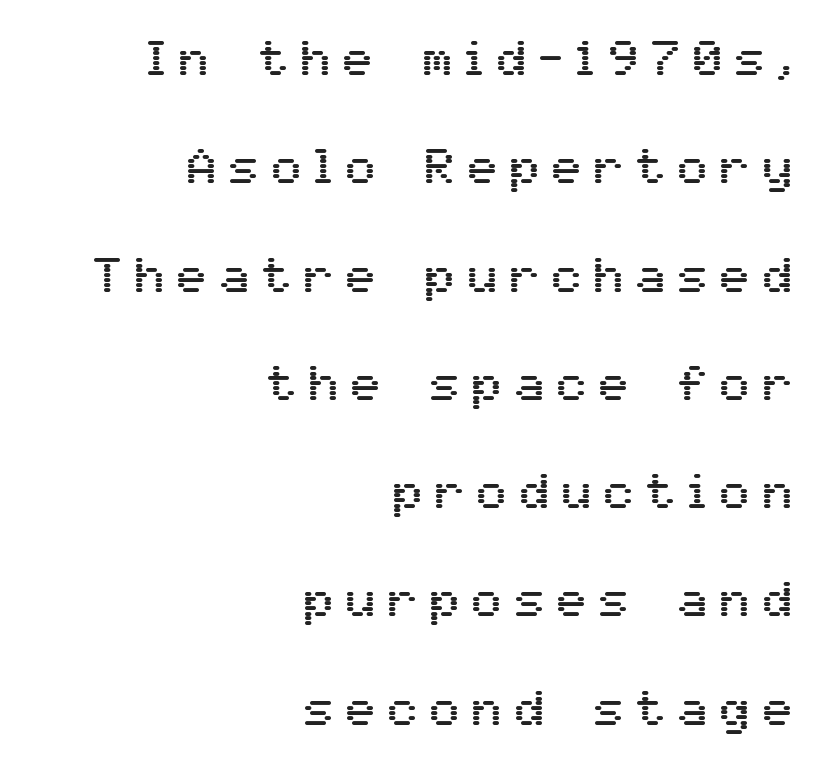
Compared with typical paragraphs, the rows here are farther apart. Is this a fixed-width face? No — the glyphs have proportional, varying widths. Examine the stroke ends and you'll find no serifs. Here the glyphs are tracked loosely, breaking word shapes into spaced letters. This is roman type, the default non-slanted kind. Each row of text sits above clean, open space.
